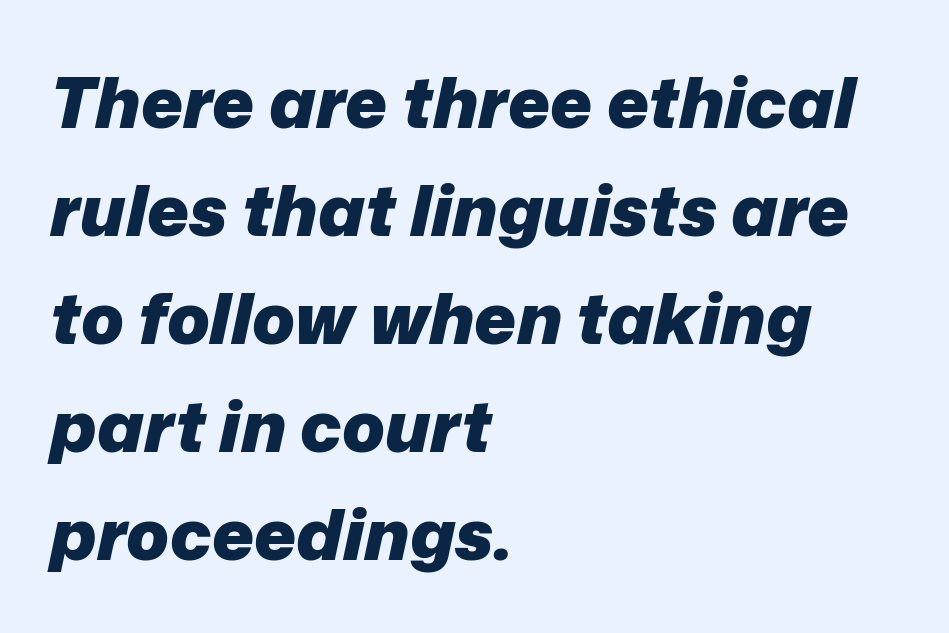
The image shows 71 px heavy type, italic (leaning right); set left-aligned, normal line spacing (1.52x), normal letter spacing, not underlined; low stroke contrast and a medium x-height.
